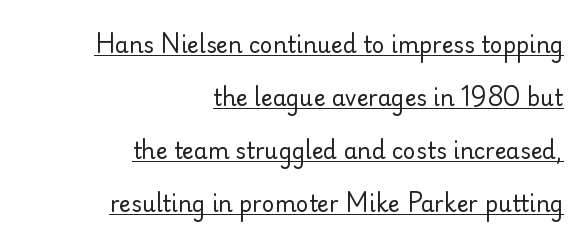
Q: Is the text bold? A: No.
Q: Is the text italic (slanted)? A: No, it is upright.
Q: Is the text underlined? A: Yes.
Q: How is the paragraph aligned? A: Right-aligned.
Q: Is the spacing between letters normal or unusually wide? A: Normal.
Q: Is the spacing between lines tight, normal or loose? A: Loose.
